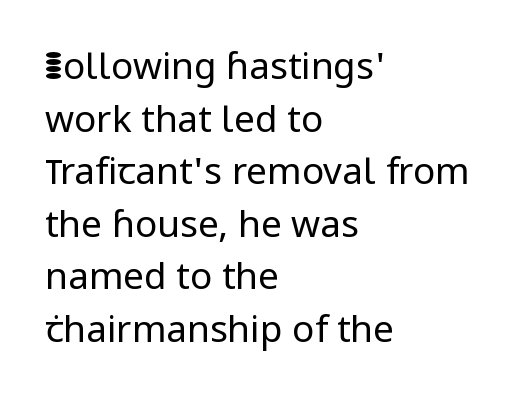
The image shows 37 px regular-weight sans-serif type, upright; set left-aligned, normal line spacing (1.42x), normal letter spacing, not underlined; low stroke contrast and a medium x-height.
